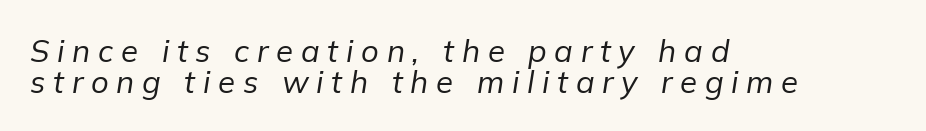
In terms of leading, this rendering errs on the cramped side. Character widths vary here, with narrow letters taking less room than wide ones. In CSS terms this would be text-align: left. A bare baseline throughout the passage.
